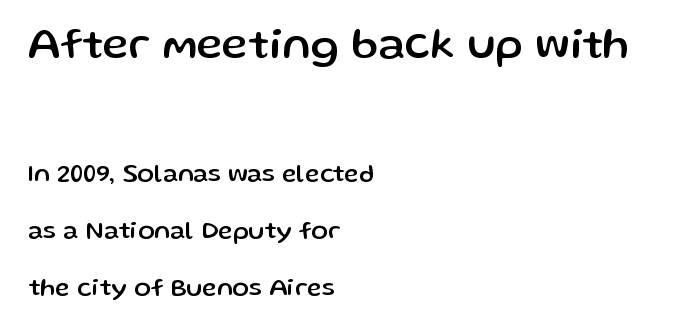
A sans-serif font was chosen for this passage. Compared with typical paragraphs, the rows here are farther apart. Every character sits straight up, as roman type does. The rag falls on the right side of this text block.
